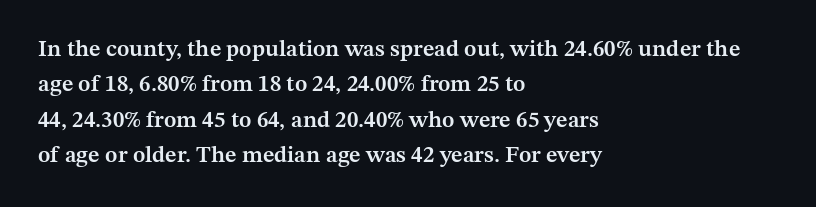
{"italic": "no", "bold": "semi", "underline": "no", "align": "left", "line_spacing": "normal", "line_spacing_ratio": 1.54, "letter_spacing": "normal", "letter_spacing_em": 0.0, "glyph_px": 23}
